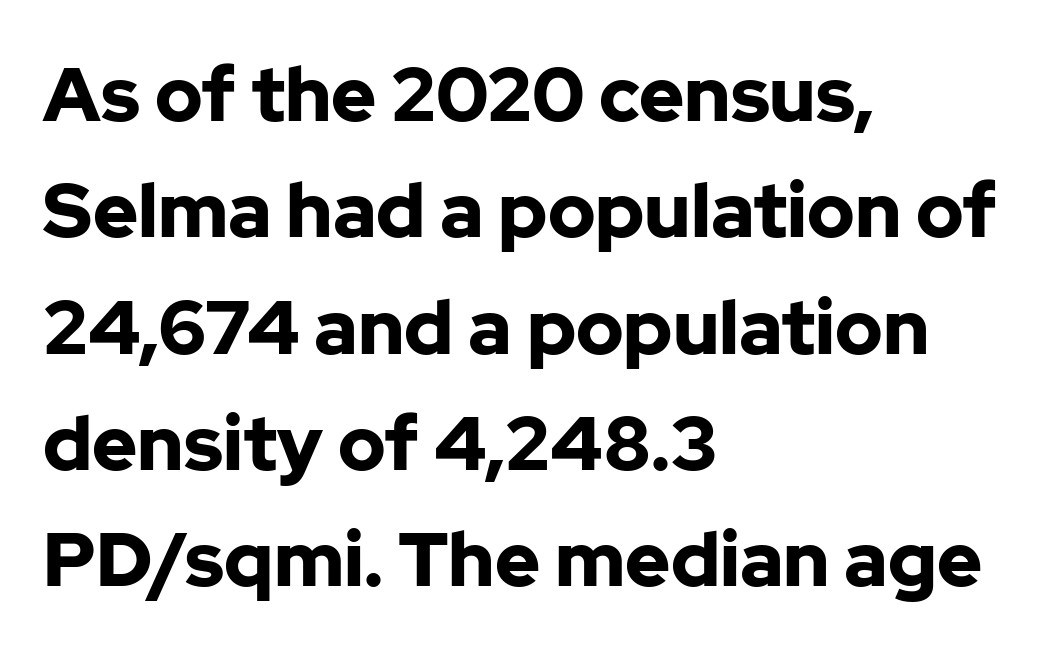
{"serif": "no", "italic": "no", "bold": "yes", "weight": "bold", "width": "normal", "stroke_contrast": "low", "x_height": "medium", "monospaced": "no", "underline": "no", "align": "left", "line_spacing": "normal", "line_spacing_ratio": 1.53, "letter_spacing": "normal", "letter_spacing_em": 0.0, "glyph_px": 76}
